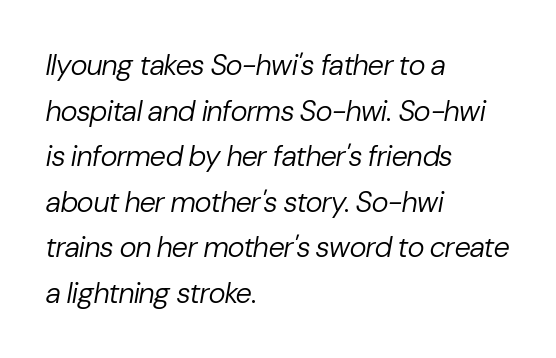
{"italic": "yes", "lean": "right", "slant_degrees": 10, "bold": "no", "weight": "regular", "width": "normal", "stroke_contrast": "low", "x_height": "medium", "monospaced": "no", "underline": "no", "align": "left", "line_spacing": "normal", "line_spacing_ratio": 1.57, "letter_spacing": "normal", "letter_spacing_em": 0.0, "glyph_px": 29}
